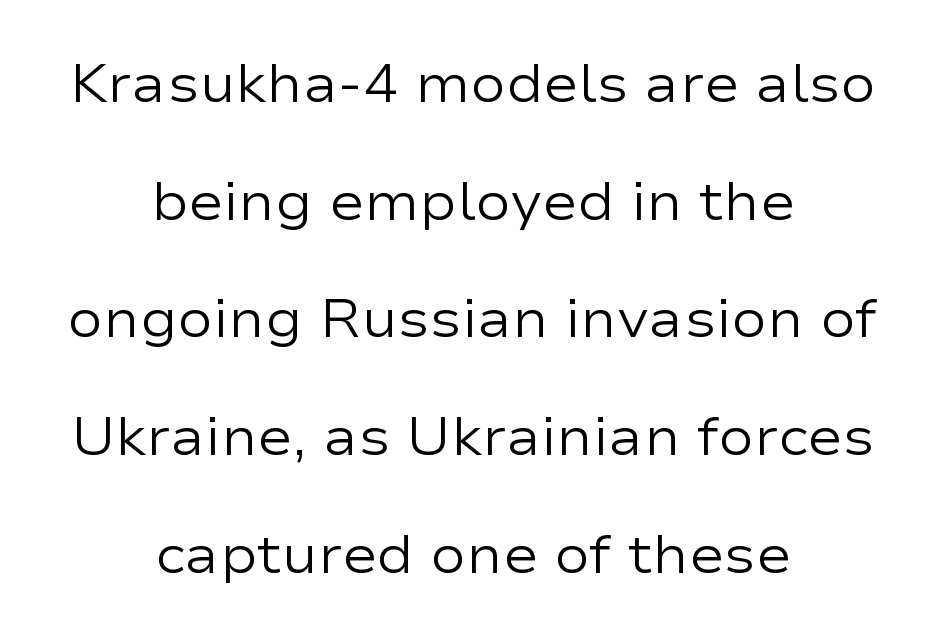
The image shows 53 px regular-weight, wide sans-serif type, upright; set centered, loose line spacing (2.22x), normal letter spacing, not underlined; low stroke contrast and a medium x-height.
